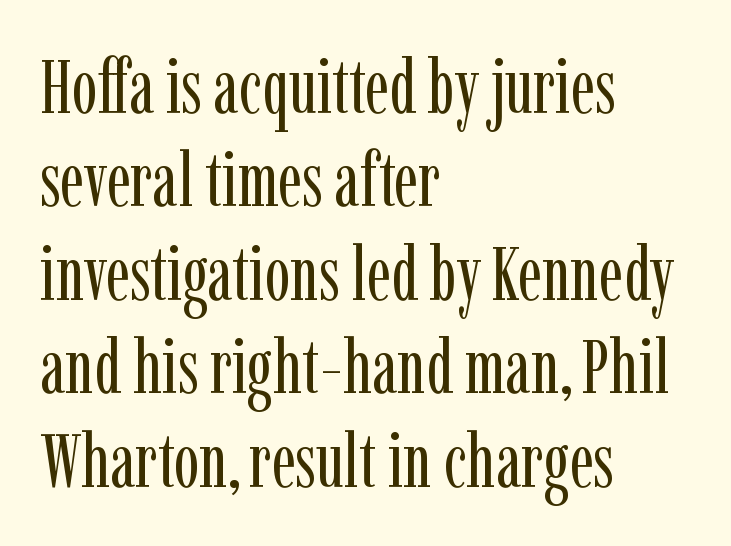
Q: Is the text bold? A: No.
Q: Is the text italic (slanted)? A: No, it is upright.
Q: Is the typeface a serif or a sans-serif typeface? A: Serif.
Q: Is the text underlined? A: No.
Q: How is the paragraph aligned? A: Left-aligned.
Q: Is the spacing between letters normal or unusually wide? A: Normal.
Q: Width (condensed, normal, or wide)? A: Condensed.
Q: Stroke contrast? A: Low.
Q: x-height? A: Medium.
Q: Monospaced? A: No.
